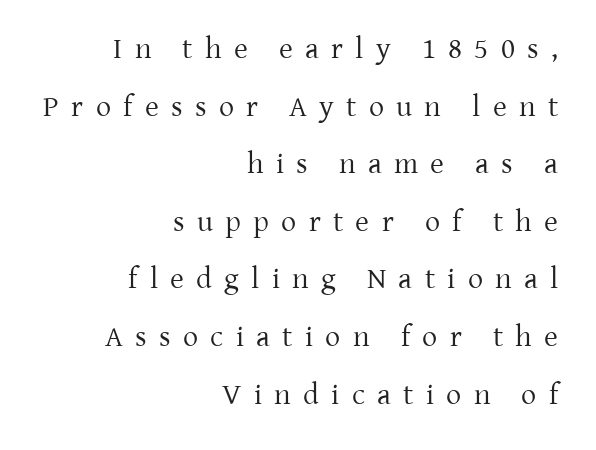
A typesetter would mark this as roman, not italic. Spacing verdict: proportional, widths tailored to each character. To sum up the face: it has serifs. The weight would be labelled regular, book, light, or lighter still. The words here are not underlined. Each line ends at the same right margin while the left side varies.
